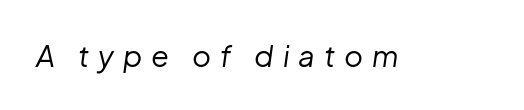
The image shows 29 px regular-weight type, italic (leaning right); set unusually wide letter spacing (+0.31 em), not underlined; low stroke contrast and a medium x-height.
